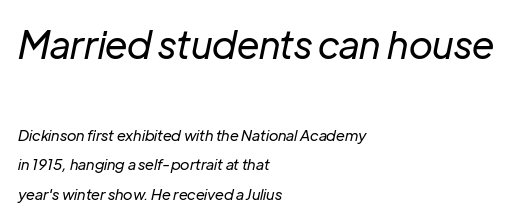
{"italic": "yes", "lean": "right", "slant_degrees": 12, "bold": "no", "weight": "regular", "width": "normal", "stroke_contrast": "low", "x_height": "medium", "monospaced": "no", "underline": "no", "align": "left", "line_spacing": "loose", "line_spacing_ratio": 1.98, "letter_spacing": "normal", "letter_spacing_em": 0.0, "larger_block": "first", "size_ratio": 2.53, "glyph_px": 38}
